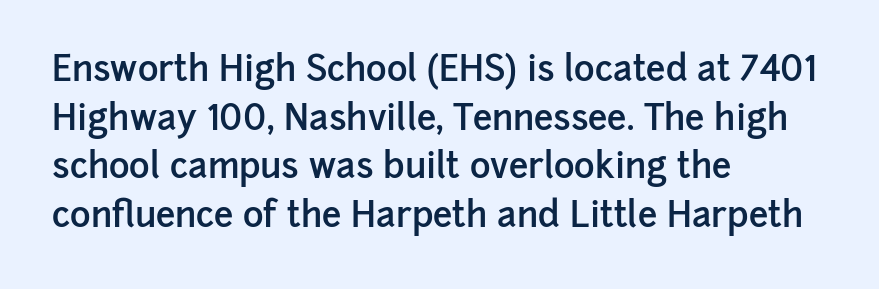
Is the letter spacing exaggerated? No — it looks like the ordinary default. These lines are composed in type without serifs. The typesetting leans somewhat heavy: a semibold. A typesetter would call this proportional, since set widths differ per character. The paragraph shown leans on its left margin.
